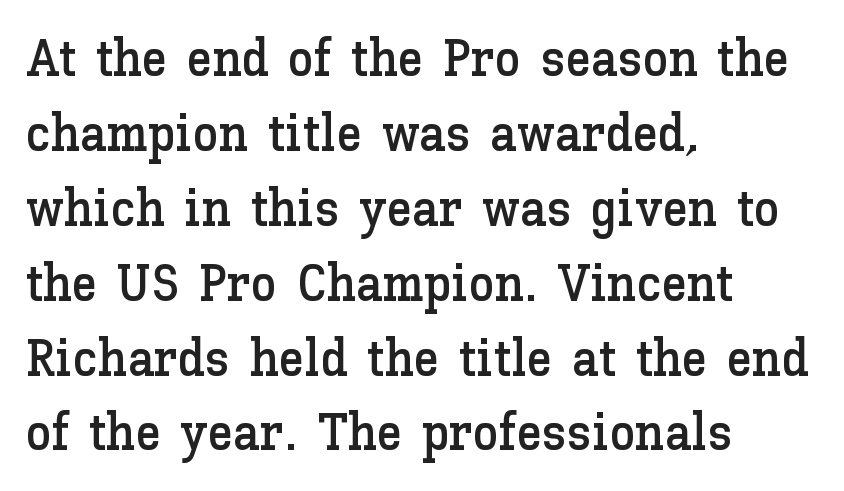
{"italic": "no", "width": "normal", "stroke_contrast": "low", "x_height": "medium", "monospaced": "no", "underline": "no", "align": "left", "line_spacing": "normal", "line_spacing_ratio": 1.44, "letter_spacing": "normal", "letter_spacing_em": 0.0, "glyph_px": 52}
